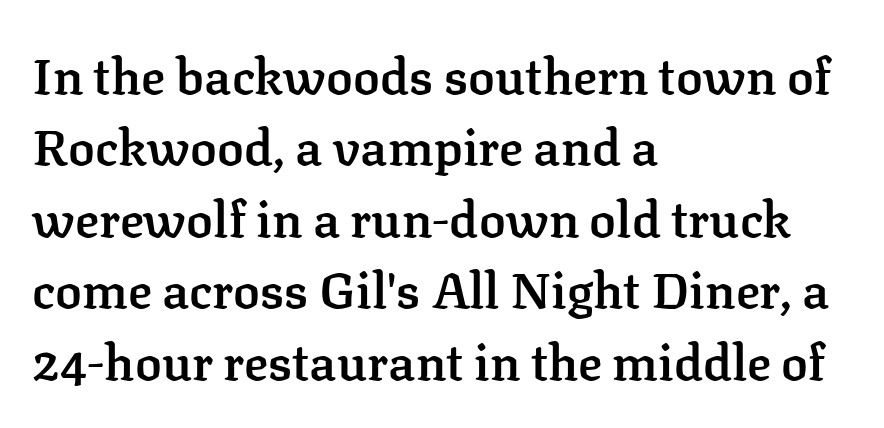
The image shows 50 px semibold serif type, upright; set left-aligned, normal line spacing (1.43x), normal letter spacing, not underlined; low stroke contrast and a medium x-height.
